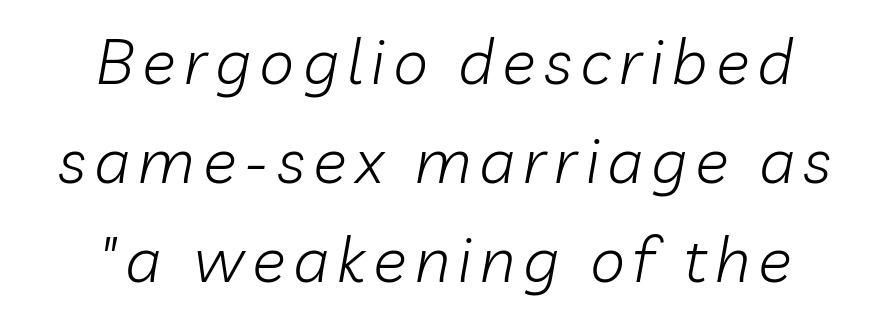
Q: Is the text bold? A: No.
Q: Is the text italic (slanted)? A: Yes, it leans right by about 10 degrees.
Q: Is the text underlined? A: No.
Q: How is the paragraph aligned? A: Centered.
Q: Is the spacing between lines tight, normal or loose? A: Normal.
Q: Width (condensed, normal, or wide)? A: Normal.
Q: Stroke contrast? A: Low.
Q: x-height? A: Medium.
Q: Monospaced? A: No.
